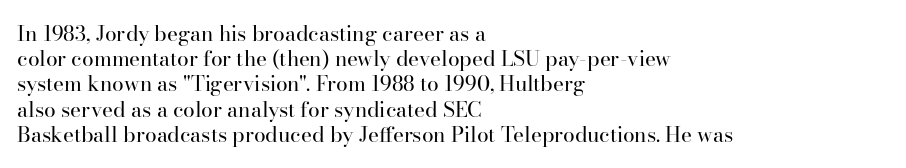
Q: Is the text bold? A: No.
Q: Is the text italic (slanted)? A: No, it is upright.
Q: Is the text underlined? A: No.
Q: How is the paragraph aligned? A: Left-aligned.
Q: Is the spacing between letters normal or unusually wide? A: Normal.
